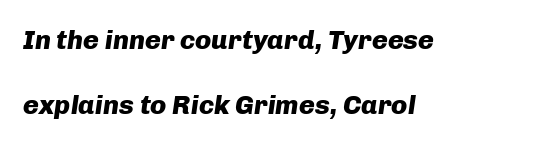
Does the weight exceed regular? Yes, all the way to bold. Clear beneath every line of the passage. The text block is weighted toward the left margin, trailing off unevenly rightward. Compared with typical paragraphs, the rows here are farther apart. The gaps between neighbouring characters are ordinary and unremarkable.
